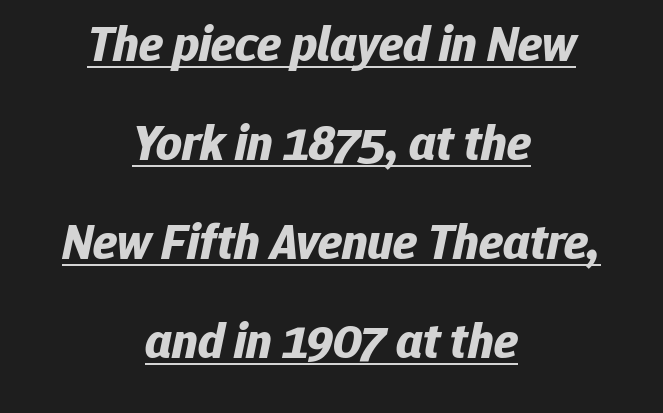
Notice the wide empty band between every row — that's loose leading. The sample's only ornament is a line tracing under the words. Bold? Absolutely — the strokes are thick and heavy. Alignment: centered. This sample has the flowing, uneven cadence of proportional lettering.
